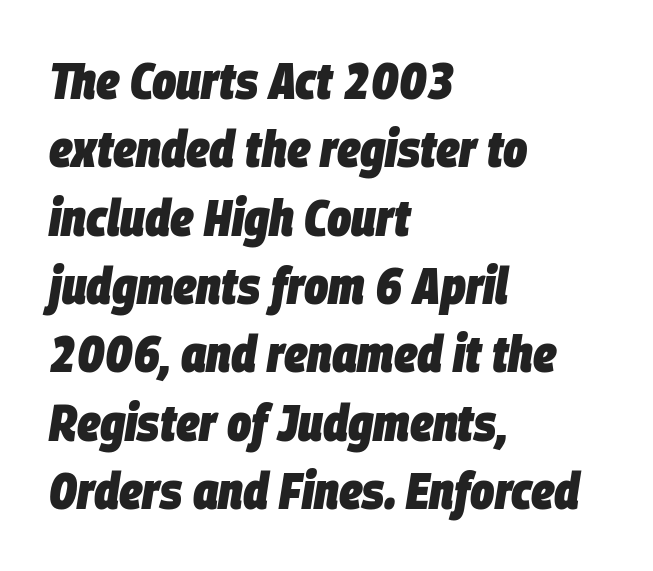
{"italic": "yes", "lean": "right", "slant_degrees": 9, "bold": "yes", "weight": "heavy", "width": "condensed", "stroke_contrast": "low", "x_height": "large", "monospaced": "no", "underline": "no", "align": "left", "line_spacing": "normal", "line_spacing_ratio": 1.34, "letter_spacing": "normal", "letter_spacing_em": 0.0, "glyph_px": 51}
